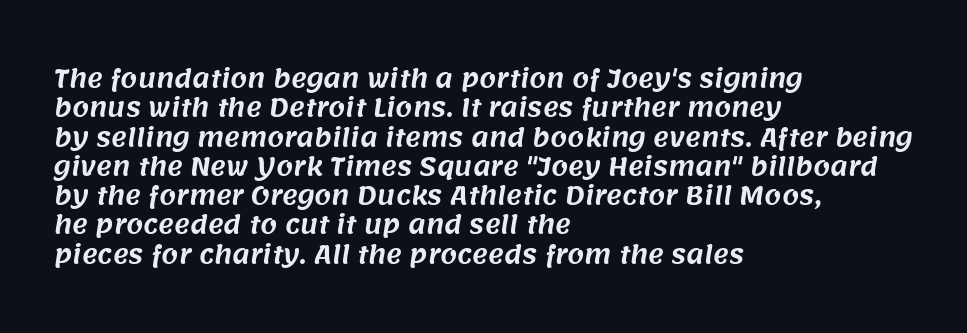
{"underline": "no", "align": "left", "line_spacing_ratio": 1.22, "letter_spacing": "normal", "letter_spacing_em": 0.0, "glyph_px": 24}
